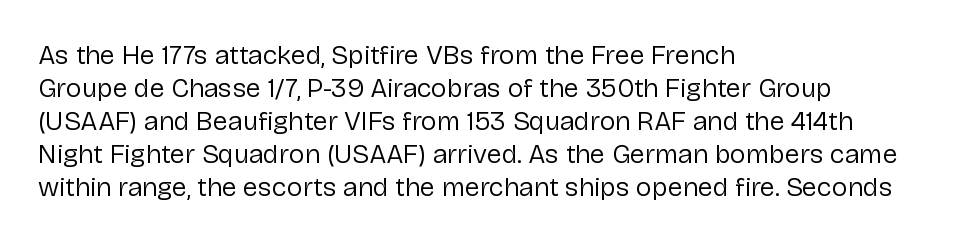
The image shows 27 px text type, upright; set left-aligned, line spacing 1.22x, normal letter spacing, not underlined.
